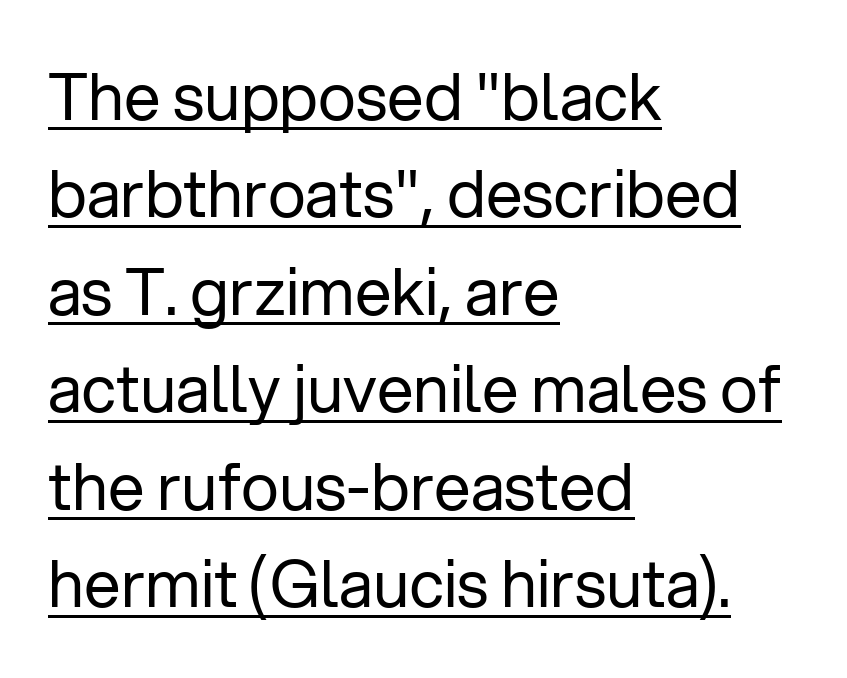
Each new line begins a customary step beneath the previous one. The string is rendered with underlining switched on. The weight tops out at a normal text grade. Character widths vary here, with narrow letters taking less room than wide ones. The axis of the letterforms is exactly vertical.
